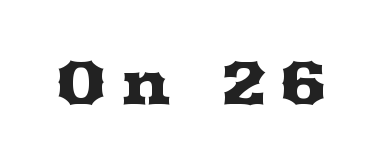
The image shows 62 px wide serif type, upright; set unusually wide letter spacing (+0.2 em), not underlined; medium stroke contrast and a medium x-height.
